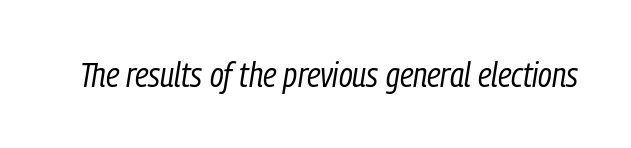
Q: Is the text bold? A: No.
Q: Is the text italic (slanted)? A: Yes, it leans right by about 9 degrees.
Q: Is the text underlined? A: No.
Q: Is the spacing between letters normal or unusually wide? A: Normal.
Q: Width (condensed, normal, or wide)? A: Condensed.
Q: Stroke contrast? A: Low.
Q: x-height? A: Medium.
Q: Monospaced? A: No.
